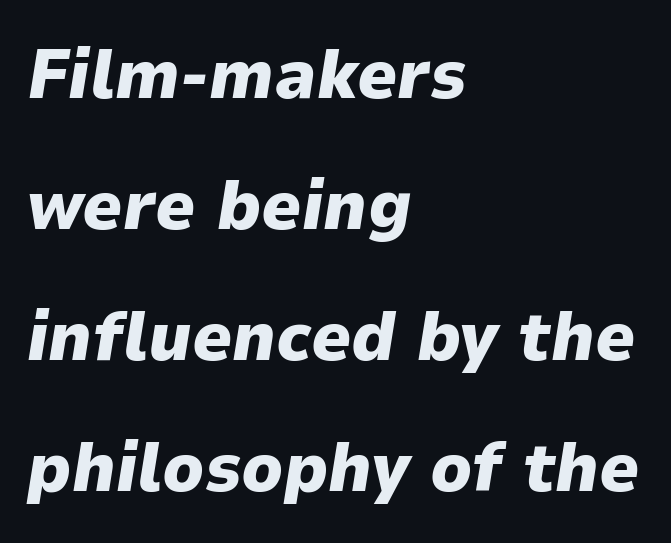
The image shows 70 px heavy type, italic (leaning right); set left-aligned, line spacing 1.87x, normal letter spacing, not underlined; low stroke contrast and a medium x-height.
